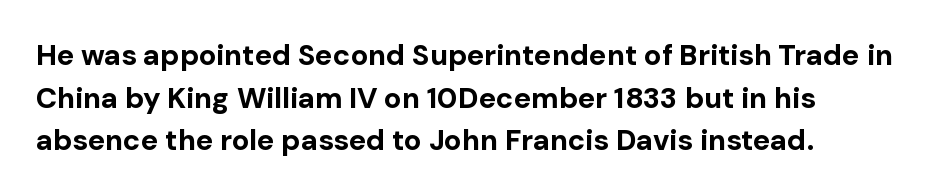
Characters follow at the spacing the type designer built in. What weight is shown? A full bold with thick strokes. Classification — sans serif. Is there much room between lines? A standard amount, neither cramped nor airy.
